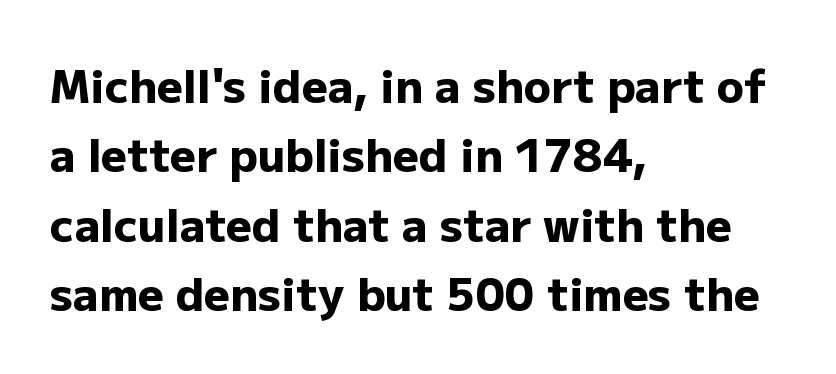
{"serif": "no", "italic": "no", "bold": "yes", "weight": "heavy", "width": "normal", "stroke_contrast": "low", "x_height": "medium", "monospaced": "no", "underline": "no", "align": "left", "line_spacing": "normal", "line_spacing_ratio": 1.54, "letter_spacing": "normal", "letter_spacing_em": 0.0, "glyph_px": 45}
